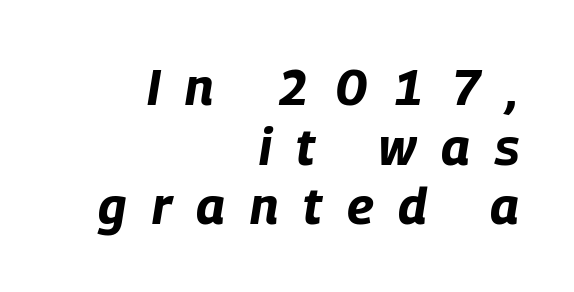
The image shows 51 px bold, condensed type, italic (leaning right); set right-aligned, line spacing 1.17x, unusually wide letter spacing (+0.49 em), not underlined; low stroke contrast and a large x-height.
